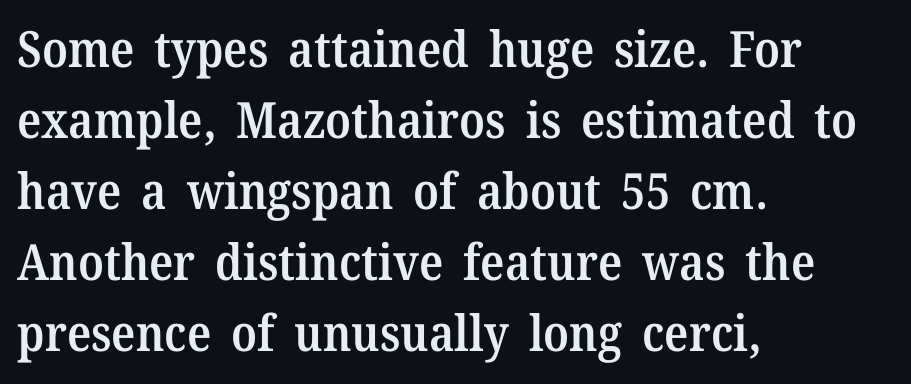
Beneath every word, the page is bare. You can tell it's not italic because the verticals are truly vertical. Compared with a centered layout, this one pins lines to the left instead. The face used here is a semibold: visibly heavier than regular, lighter than bold. Little horizontal feet cap the strokes, marking this as serif type.
